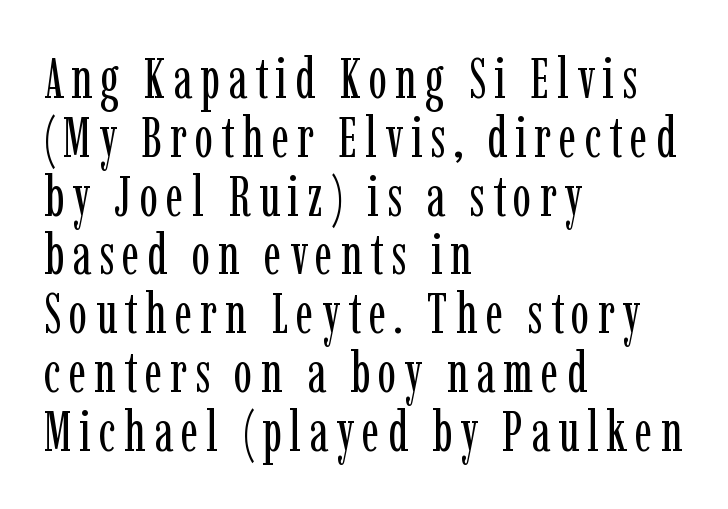
{"serif": "yes", "italic": "no", "bold": "no", "weight": "regular", "width": "condensed", "stroke_contrast": "low", "x_height": "medium", "monospaced": "no", "underline": "no", "align": "left", "line_spacing": "tight", "line_spacing_ratio": 1.05, "glyph_px": 56}
